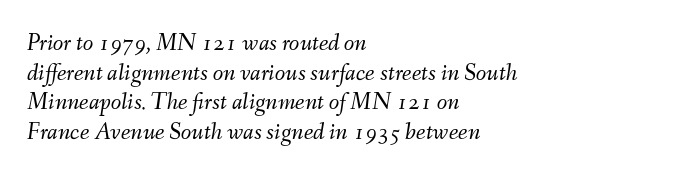
Does extra space separate the letters? No, they use regular spacing. This sample is left-justified, so line endings fall wherever the words run out. This is not heavy type; no bold has been used. Is the type slanted? Yes — the strokes lean at a clear angle. Glance below the letters and you will spot only blank space.
